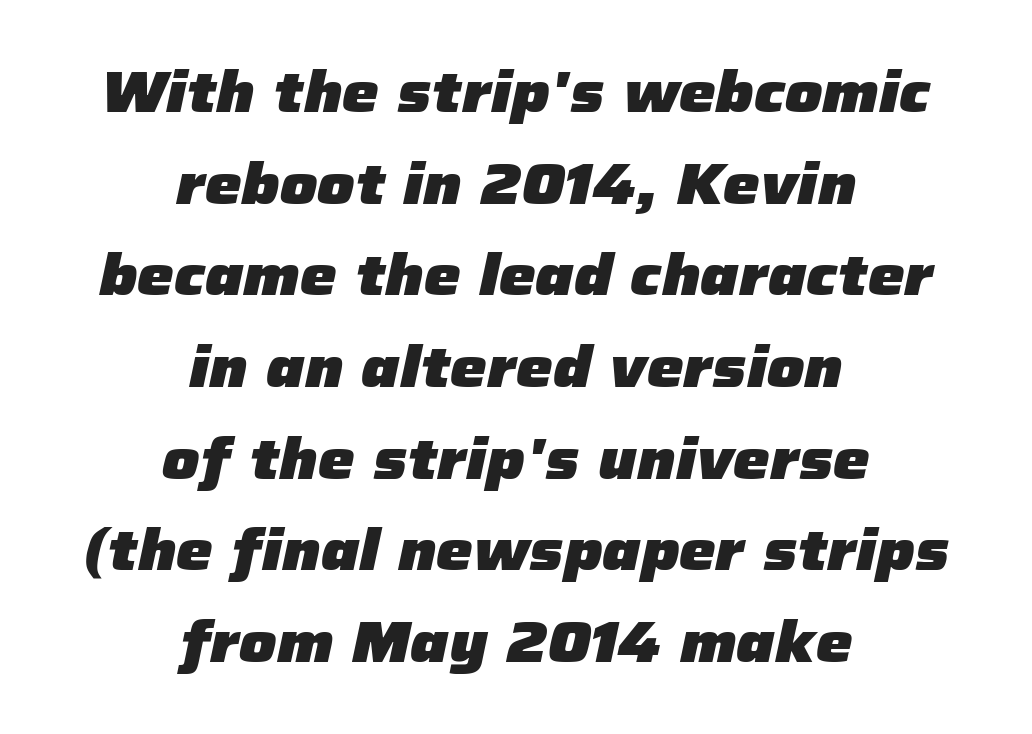
Caption: bold face, heavy strokes. The face used here is proportionally spaced, like ordinary book or web type. Alignment: centered. Each row of text sits above clean, open space.
